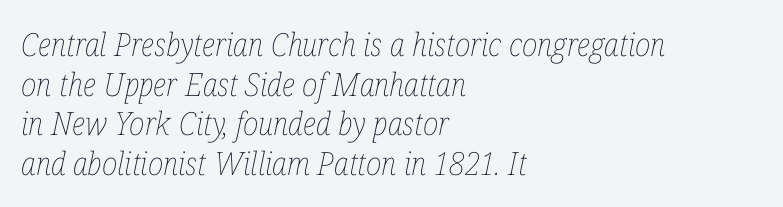
The image shows 32 px thin, condensed type, italic (leaning right); set left-aligned, line spacing 1.24x, normal letter spacing, not underlined; low stroke contrast and a medium x-height.
